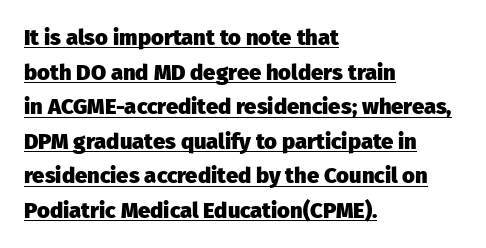
Is the type bold? Yes — the strokes are clearly thick and heavy. Letter spacing: default. You can see a thin bar hugging the bottom of the glyphs. Summary of vertical rhythm: regular, with standard interline spacing.
